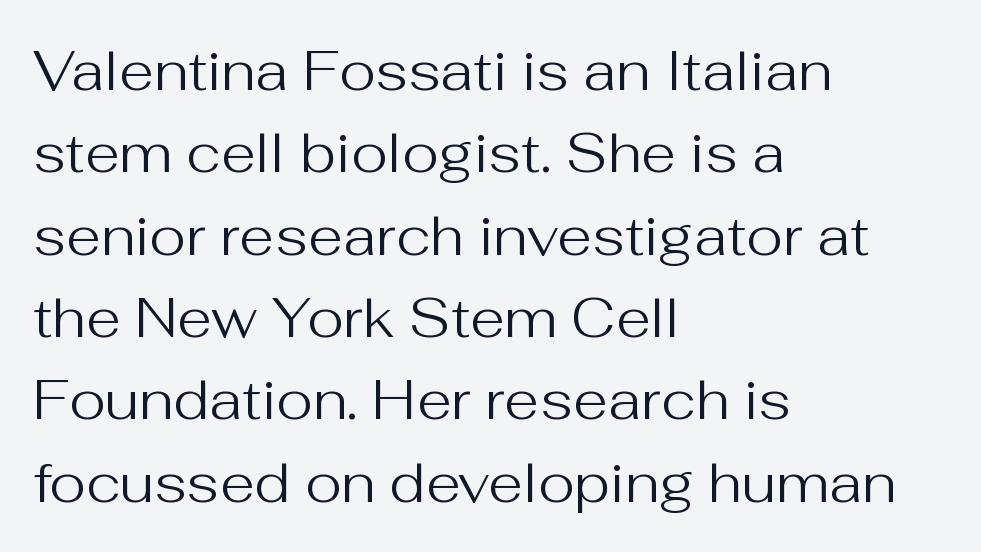
The image shows 56 px regular-weight sans-serif type, upright; set left-aligned, normal line spacing (1.47x), normal letter spacing, not underlined; medium stroke contrast and a medium x-height.
